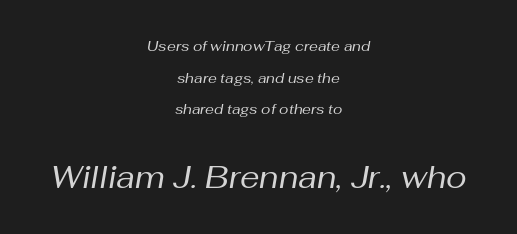
The image shows 31 px regular-weight type, italic (leaning right); set centered, loose line spacing (2.26x), normal letter spacing, not underlined; the second (bottom) block is 2.21x larger; medium stroke contrast and a medium x-height.
